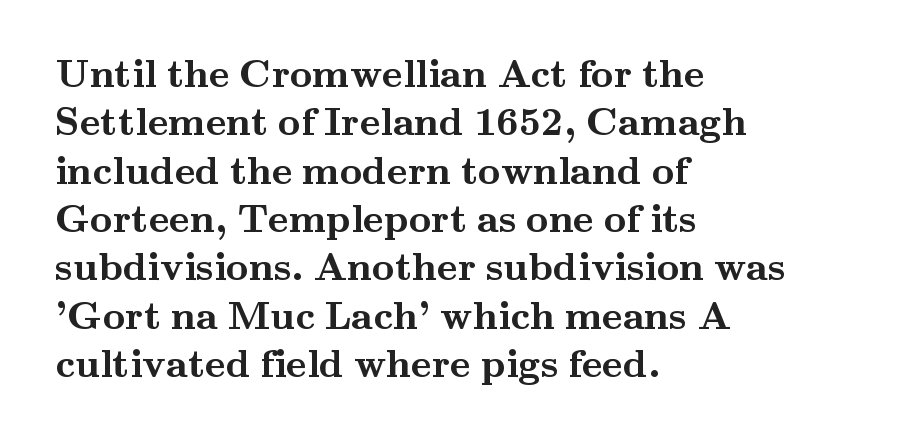
Q: Is the text bold? A: Yes.
Q: Is the text italic (slanted)? A: No, it is upright.
Q: Is the typeface a serif or a sans-serif typeface? A: Serif.
Q: Is the text underlined? A: No.
Q: How is the paragraph aligned? A: Left-aligned.
Q: Is the spacing between letters normal or unusually wide? A: Normal.
Q: Width (condensed, normal, or wide)? A: Wide.
Q: Stroke contrast? A: Medium.
Q: x-height? A: Small.
Q: Monospaced? A: No.
